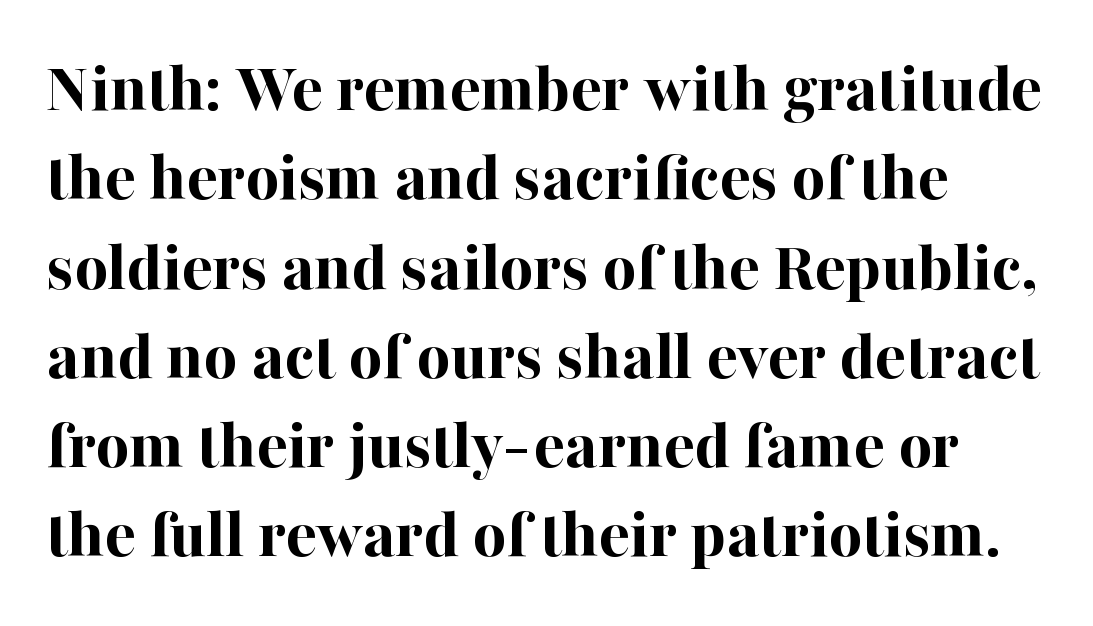
How are the letters spaced? Ordinarily, with no added tracking. What weight is shown? A full bold with thick strokes. The rendering uses natural spacing where letterforms have individual widths. These lines were composed using upright roman letters.
